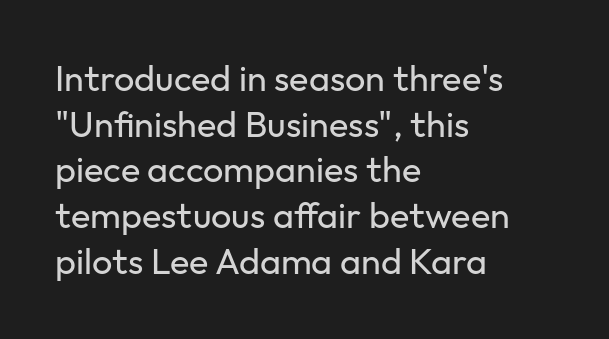
{"serif": "no", "italic": "no", "bold": "no", "weight": "regular", "width": "normal", "stroke_contrast": "low", "x_height": "medium", "monospaced": "no", "underline": "no", "align": "left", "line_spacing": "normal", "line_spacing_ratio": 1.27, "letter_spacing": "normal", "letter_spacing_em": 0.0, "glyph_px": 36}
